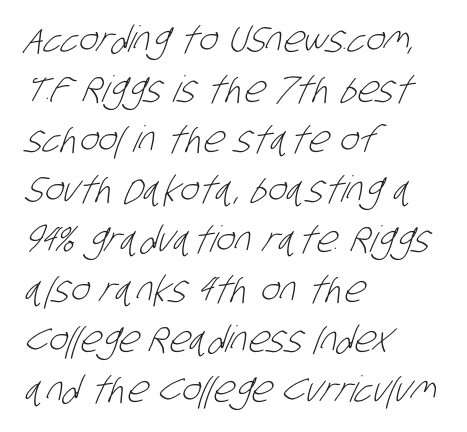
The image shows 36 px light, condensed sans-serif type; set left-aligned, normal line spacing (1.39x), normal letter spacing, not underlined; low stroke contrast and a large x-height.
